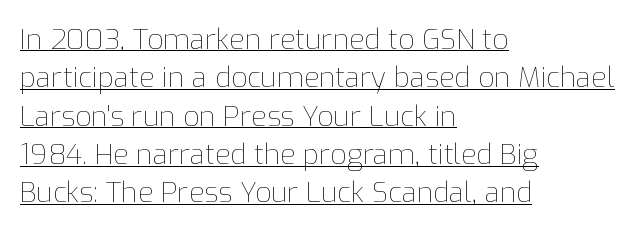
The image shows 28 px thin type, upright; set left-aligned, normal line spacing (1.37x), normal letter spacing, underlined; low stroke contrast and a medium x-height.
